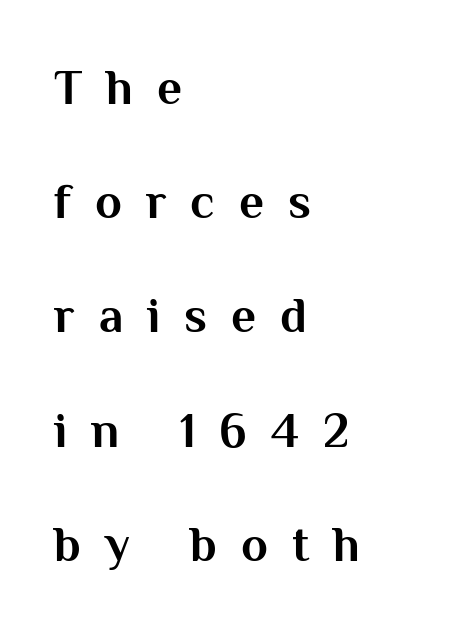
The image shows 49 px bold sans-serif type, upright; set left-aligned, loose line spacing (2.33x), unusually wide letter spacing (+0.49 em), not underlined; medium stroke contrast and a medium x-height.
